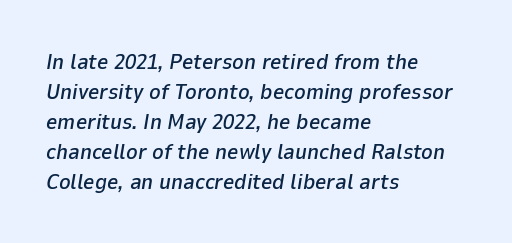
The lines sit at an ordinary, default distance from one another. The rag falls on the right side of this text block. Slanted lettering throughout. The strip under each line holds only bare page. Short note: letters normally spaced.
